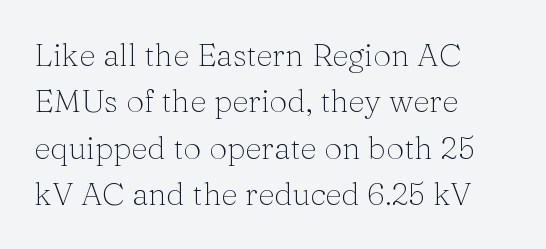
I'd call this a serif setting — the letters wear small feet. Reading down the column, the eye jumps a familiar distance to each next line. This is roman type, the default non-slanted kind. Rule under the text: the space is simply empty.
